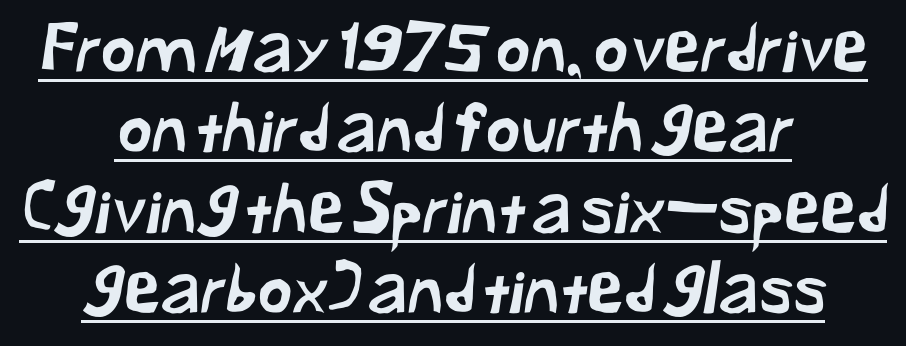
Here the glyphs are tracked normally, forming tight word shapes. Honestly, the underline is the first thing you notice here. Caption: multi-line text, centered on the measure. The typeface chosen for these lines omits serifs.
